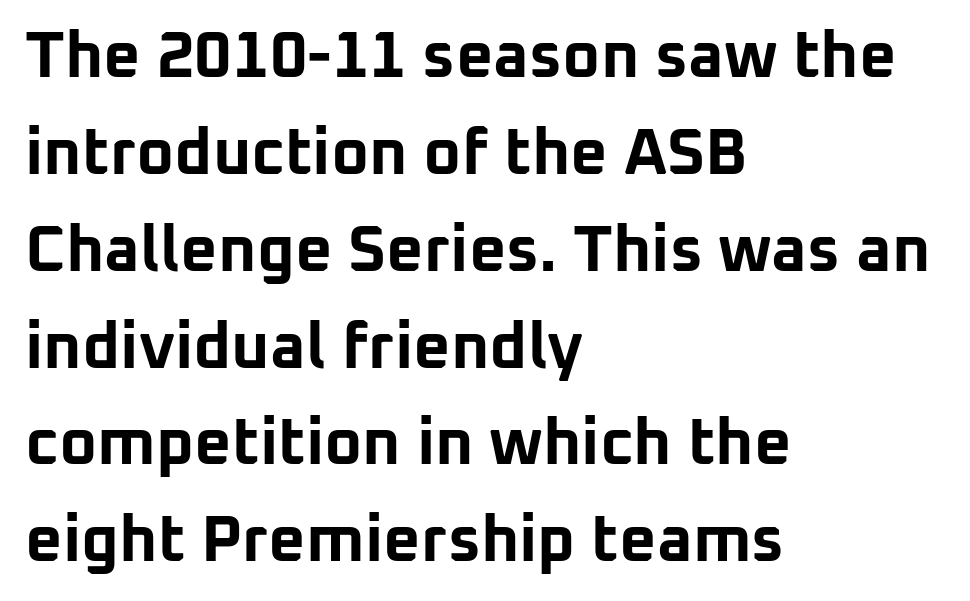
{"serif": "no", "italic": "no", "bold": "yes", "weight": "bold", "width": "normal", "stroke_contrast": "low", "x_height": "medium", "monospaced": "no", "underline": "no", "align": "left", "line_spacing": "normal", "line_spacing_ratio": 1.49, "letter_spacing": "normal", "letter_spacing_em": 0.0, "glyph_px": 65}
